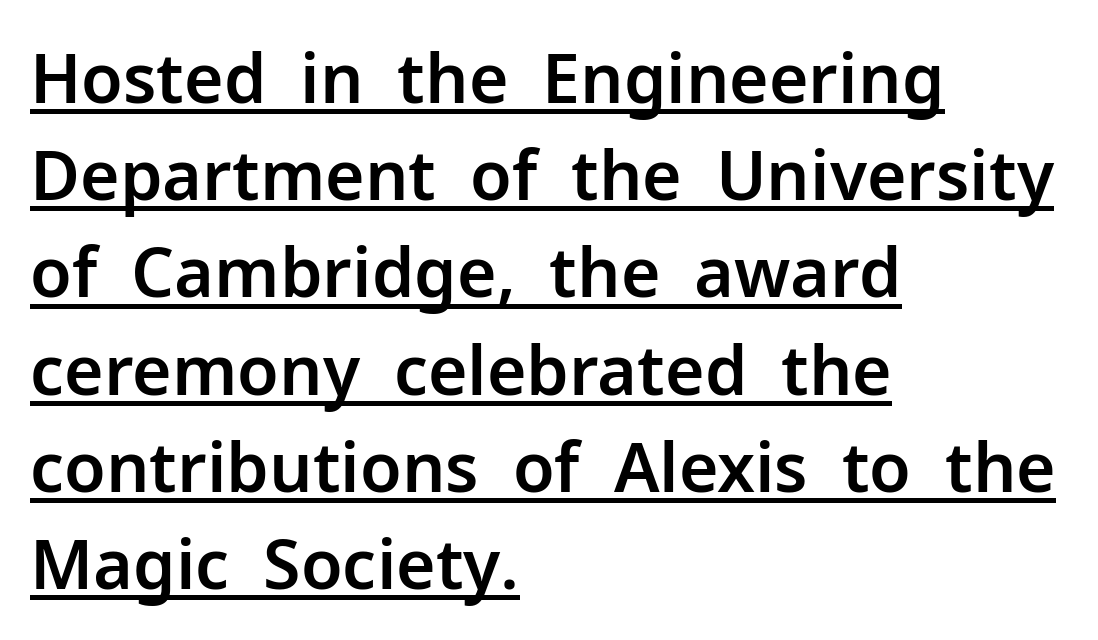
{"serif": "no", "italic": "no", "width": "normal", "stroke_contrast": "low", "x_height": "medium", "monospaced": "no", "underline": "yes", "align": "left", "line_spacing": "normal", "line_spacing_ratio": 1.43, "letter_spacing": "normal", "letter_spacing_em": 0.0, "glyph_px": 68}
